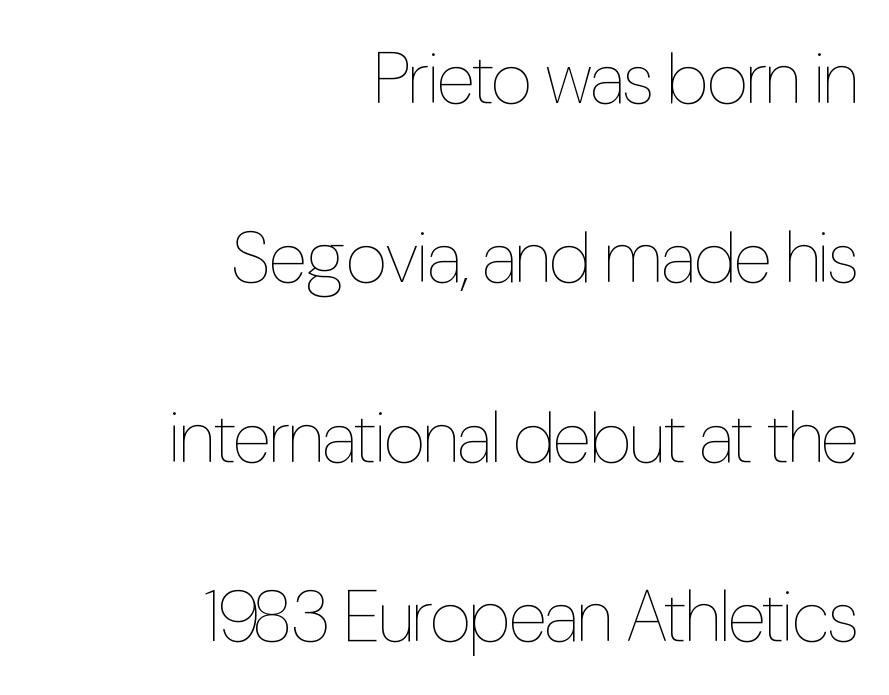
The image shows 72 px thin, condensed type, upright; set right-aligned, loose line spacing (2.49x), normal letter spacing, not underlined; low stroke contrast and a medium x-height.
